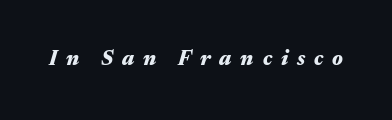
The image shows 21 px bold type, italic (leaning right); set unusually wide letter spacing (+0.42 em), not underlined.
